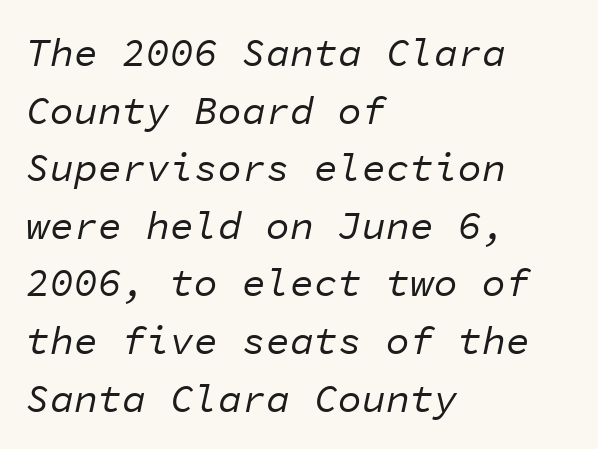
{"italic": "yes", "lean": "right", "slant_degrees": 11, "bold": "no", "weight": "regular", "width": "normal", "stroke_contrast": "low", "x_height": "medium", "monospaced": "yes", "underline": "no", "align": "left", "line_spacing": "normal", "line_spacing_ratio": 1.44, "letter_spacing": "normal", "letter_spacing_em": 0.0, "glyph_px": 40}
